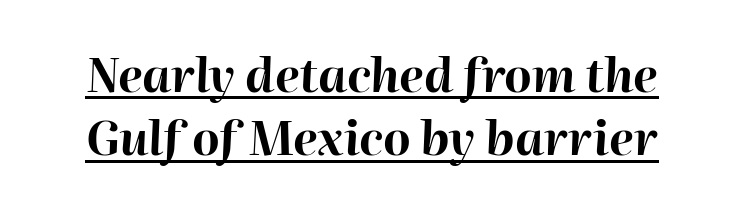
Q: Is the text bold? A: Yes.
Q: Is the text italic (slanted)? A: Yes, it leans right by about 2 degrees.
Q: Is the text underlined? A: Yes.
Q: Is the spacing between letters normal or unusually wide? A: Normal.
Q: Is the spacing between lines tight, normal or loose? A: Normal.
Q: Width (condensed, normal, or wide)? A: Normal.
Q: Stroke contrast? A: High.
Q: x-height? A: Medium.
Q: Monospaced? A: No.
